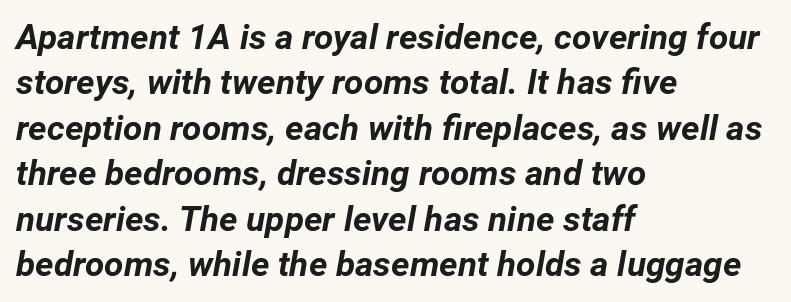
The image shows 35 px bold type, italic (leaning right); set left-aligned, normal line spacing (1.3x), normal letter spacing, not underlined; low stroke contrast and a medium x-height.
